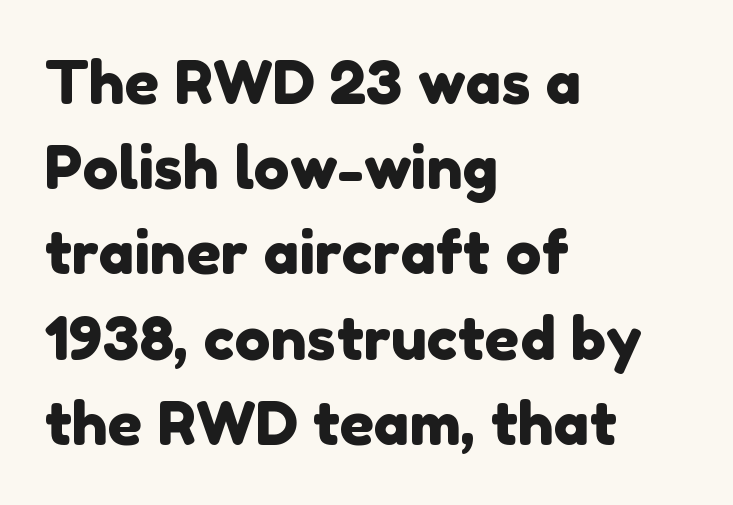
The image shows 60 px sans-serif type; set left-aligned, normal line spacing (1.42x), normal letter spacing, not underlined; low stroke contrast and a medium x-height.
